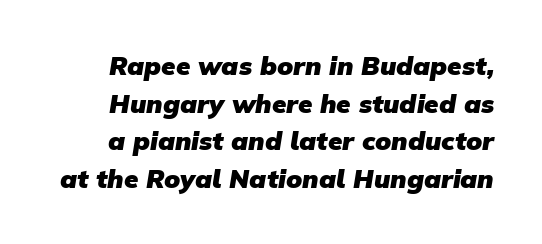
Q: Is the text bold? A: Yes.
Q: Is the text underlined? A: No.
Q: Is the spacing between letters normal or unusually wide? A: Normal.
Q: Is the spacing between lines tight, normal or loose? A: Normal.
